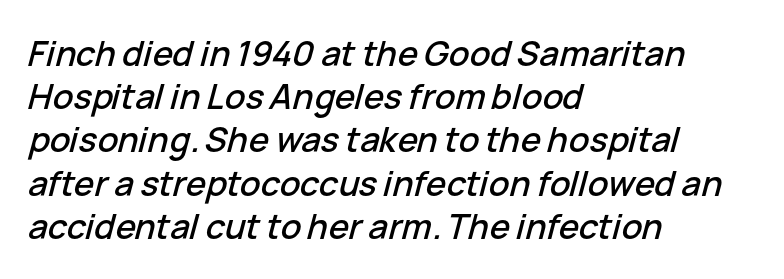
The image shows 34 px text type, italic (leaning right); set left-aligned, normal line spacing (1.27x), normal letter spacing, not underlined; low stroke contrast and a medium x-height.
